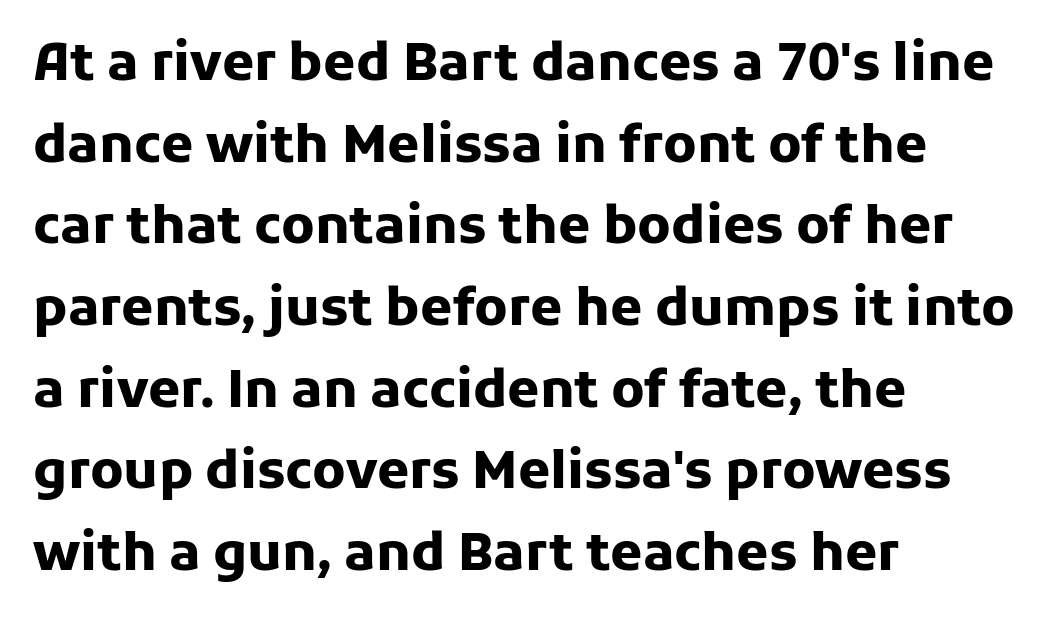
Font category for this specimen: sans-serif. This sample has the flowing, uneven cadence of proportional lettering. The rows are spaced the way most documents space them. Tracking value appears to be zero — textbook default spacing. Type without underlining. The axis of the letterforms is exactly vertical.
